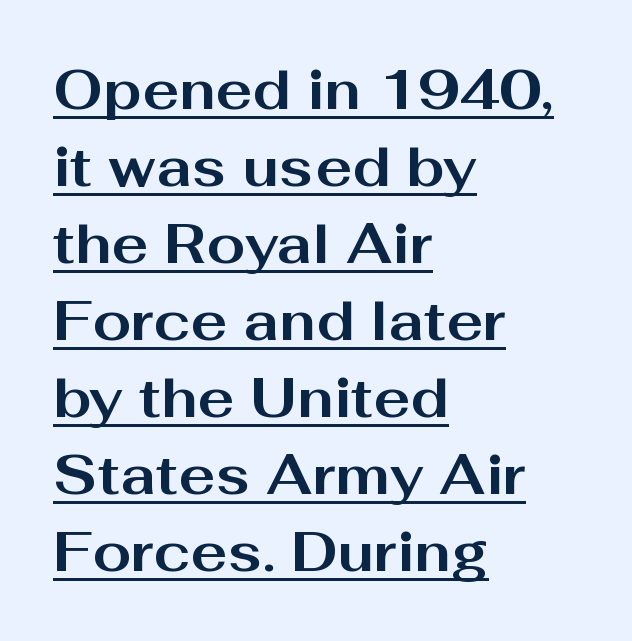
{"serif": "no", "italic": "no", "bold": "yes", "weight": "bold", "width": "wide", "stroke_contrast": "medium", "x_height": "medium", "monospaced": "no", "underline": "yes", "align": "left", "line_spacing": "normal", "line_spacing_ratio": 1.4, "letter_spacing": "normal", "letter_spacing_em": 0.0, "glyph_px": 55}
